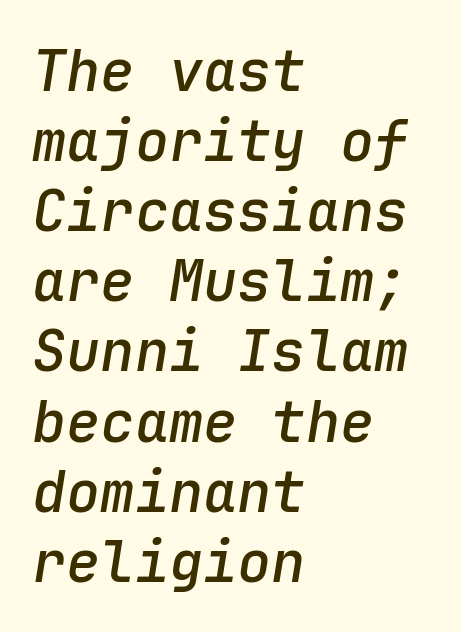
Characters follow at the spacing the type designer built in. Would a proofreader flag this as italicized? Yes. Glance below the letters and you will spot only blank space. Which margin do the lines hug? The left one — the right edge is uneven. Does the weight exceed regular? Yes, but only to semibold.
